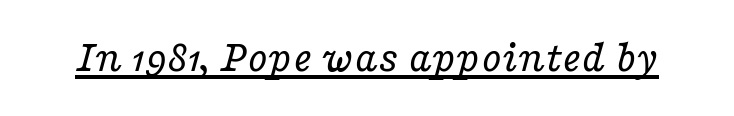
Q: Is the text bold? A: No.
Q: Is the text italic (slanted)? A: Yes, it leans right by about 16 degrees.
Q: Is the typeface a serif or a sans-serif typeface? A: Serif.
Q: Is the text underlined? A: Yes.
Q: Is the spacing between letters normal or unusually wide? A: Normal.
Q: Width (condensed, normal, or wide)? A: Wide.
Q: Stroke contrast? A: Low.
Q: x-height? A: Medium.
Q: Monospaced? A: No.
